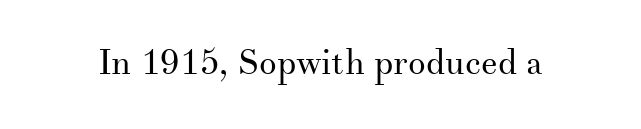
{"serif": "yes", "italic": "no", "bold": "no", "weight": "regular", "width": "normal", "stroke_contrast": "medium", "x_height": "small", "monospaced": "no", "underline": "no", "letter_spacing": "normal", "letter_spacing_em": 0.0, "glyph_px": 35}
